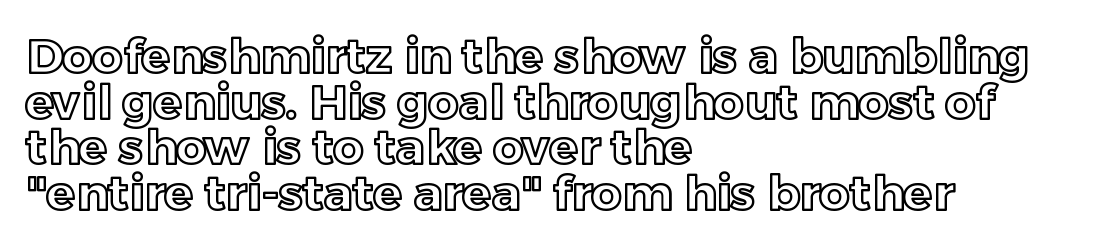
{"italic": "no", "width": "normal", "x_height": "medium", "monospaced": "no", "underline": "no", "align": "left", "line_spacing": "tight", "line_spacing_ratio": 0.95, "letter_spacing": "normal", "letter_spacing_em": 0.0, "glyph_px": 48}
